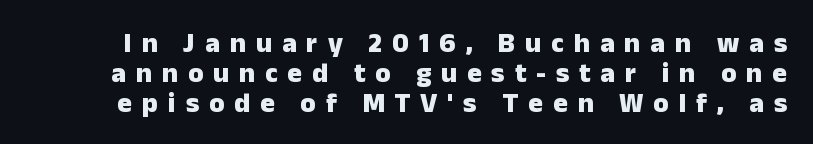
Q: Is the text bold? A: Yes.
Q: Is the text italic (slanted)? A: No, it is upright.
Q: Is the typeface a serif or a sans-serif typeface? A: Sans-serif.
Q: Is the text underlined? A: No.
Q: Is the spacing between letters normal or unusually wide? A: Unusually wide.
Q: Is the spacing between lines tight, normal or loose? A: Tight.
Q: Width (condensed, normal, or wide)? A: Normal.
Q: Stroke contrast? A: Low.
Q: x-height? A: Medium.
Q: Monospaced? A: No.
